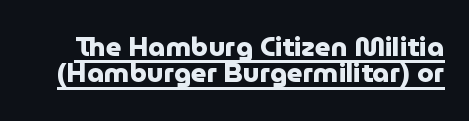
The image shows 27 px bold type, upright; set tight line spacing (0.98x), normal letter spacing, underlined.
